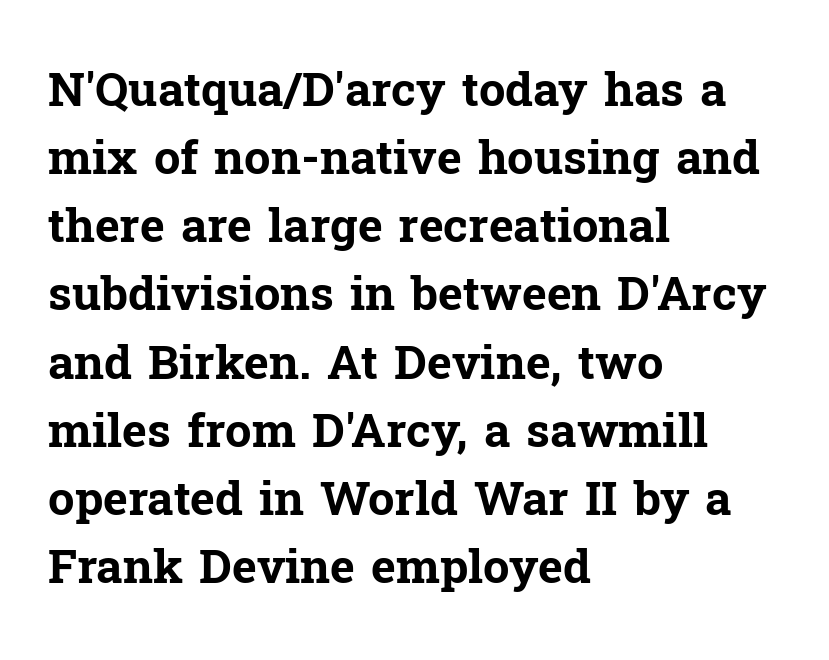
Q: Is the text bold? A: Yes.
Q: Is the text italic (slanted)? A: No, it is upright.
Q: Is the typeface a serif or a sans-serif typeface? A: Serif.
Q: Is the text underlined? A: No.
Q: How is the paragraph aligned? A: Left-aligned.
Q: Is the spacing between letters normal or unusually wide? A: Normal.
Q: Is the spacing between lines tight, normal or loose? A: Normal.
Q: Width (condensed, normal, or wide)? A: Normal.
Q: Stroke contrast? A: Low.
Q: x-height? A: Medium.
Q: Monospaced? A: No.
